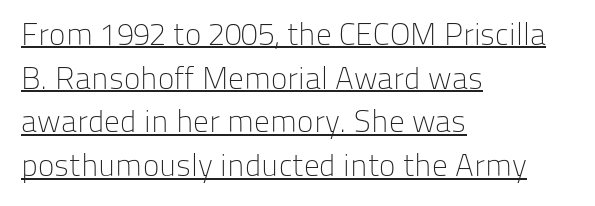
{"serif": "no", "italic": "no", "bold": "no", "weight": "light", "width": "normal", "stroke_contrast": "low", "x_height": "medium", "monospaced": "no", "underline": "yes", "align": "left", "line_spacing": "normal", "line_spacing_ratio": 1.41, "letter_spacing": "normal", "letter_spacing_em": 0.0, "glyph_px": 31}
